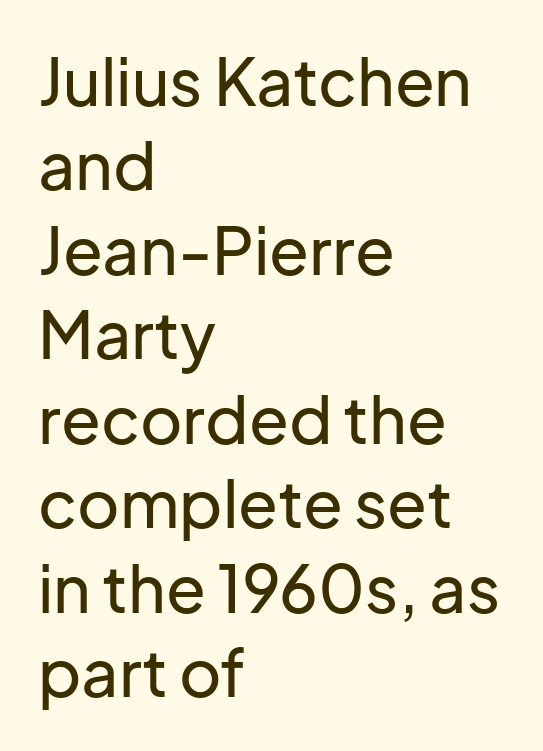
You can tell from the bare stems that sans-serif type was used. How are the letters spaced? Ordinarily, with no added tracking. How would I describe the line gaps? Plain and ordinary. The typography opts for an upright posture over an oblique one. Anything drawn beneath the words? Only blank space. Note the varied advance widths — an 'i' is clearly narrower than an 'm'.
